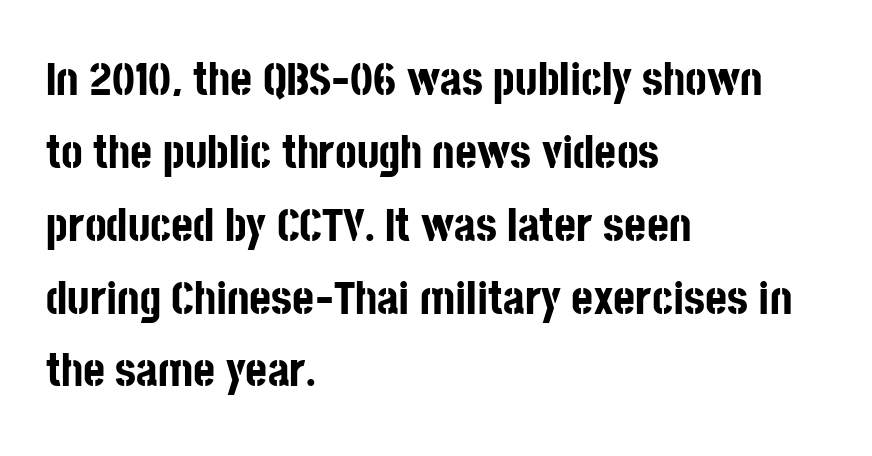
The image shows 47 px bold, condensed sans-serif type, upright; set left-aligned, normal line spacing (1.55x), normal letter spacing, not underlined; low stroke contrast and a large x-height.
